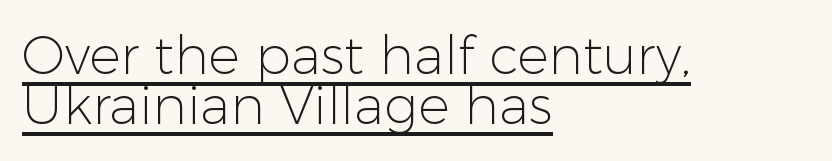
The lettering holds an erect, upright posture throughout. Notice how descenders almost collide with the ascenders below — that's tight leading. This rendering employs a face without finishing strokes, i.e., a sans-serif. The face used here is proportionally spaced, like ordinary book or web type. Which margin do the lines hug? The left one — the right edge is uneven. Descenders here cross a horizontal rule under the line.
